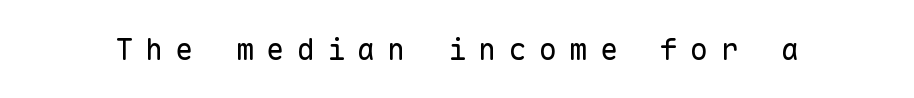
The specimen reads as upright at a glance. Honestly, there is no underline to notice here at all. Compared with typical body copy, the letter spacing here is much looser. Weight: not bold — regular or lighter. Classification — sans serif. You could count columns in this text — the font is strictly monospaced.
